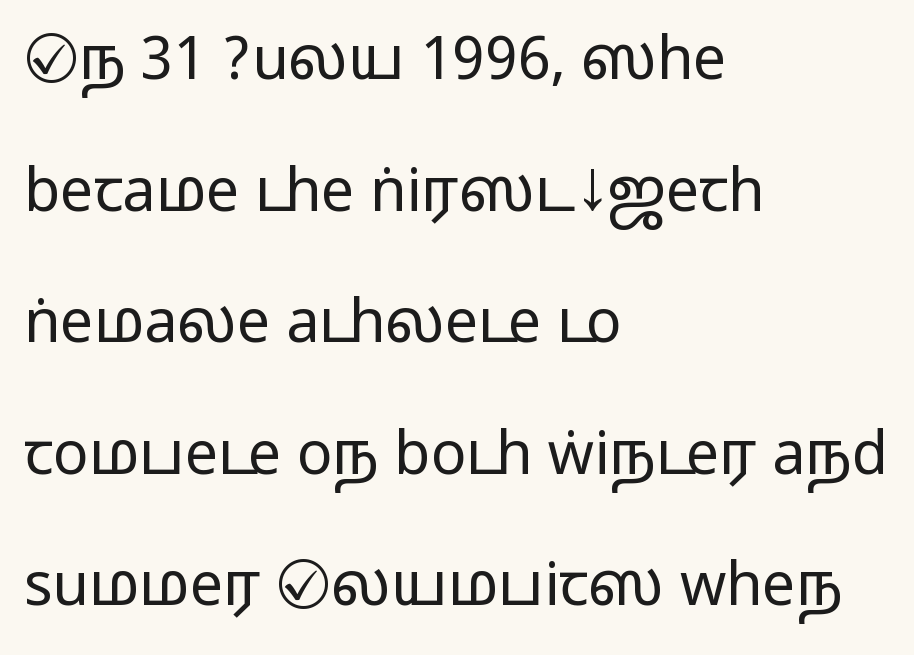
Glyph-to-glyph distance matches everyday printed text. The rag falls on the right side of this text block. Check under the words: just untouched page. Vertical spacing — loose. Classification — sans serif. You could not count columns in this text — the font is proportionally spaced.
